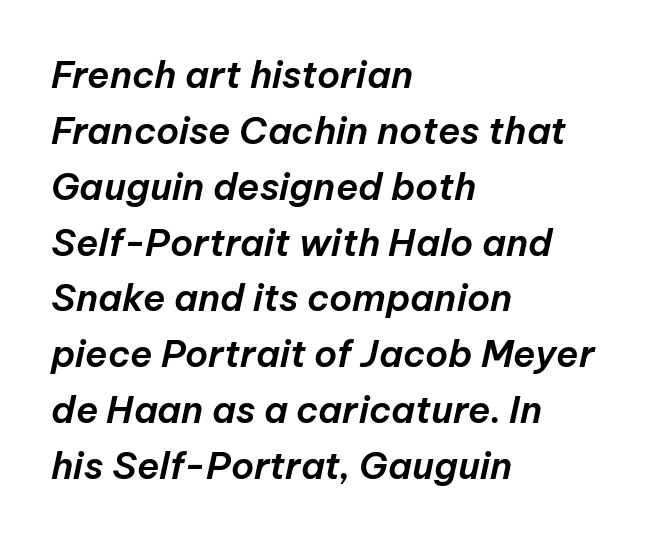
Q: Is the text italic (slanted)? A: Yes, it leans right by about 12 degrees.
Q: Is the text underlined? A: No.
Q: How is the paragraph aligned? A: Left-aligned.
Q: Is the spacing between letters normal or unusually wide? A: Normal.
Q: Is the spacing between lines tight, normal or loose? A: Normal.
Q: Width (condensed, normal, or wide)? A: Normal.
Q: Stroke contrast? A: Low.
Q: x-height? A: Medium.
Q: Monospaced? A: No.
